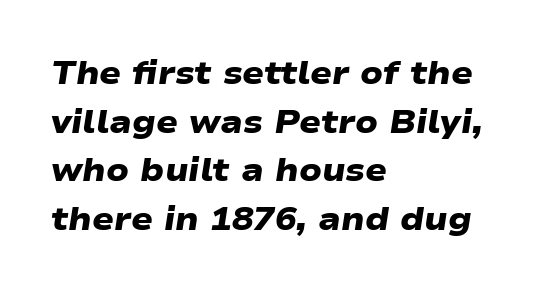
Q: Is the text bold? A: Yes.
Q: Is the typeface a serif or a sans-serif typeface? A: Sans-serif.
Q: Is the text underlined? A: No.
Q: How is the paragraph aligned? A: Left-aligned.
Q: Is the spacing between letters normal or unusually wide? A: Normal.
Q: Is the spacing between lines tight, normal or loose? A: Normal.
Q: Width (condensed, normal, or wide)? A: Wide.
Q: Stroke contrast? A: Low.
Q: x-height? A: Medium.
Q: Monospaced? A: No.
